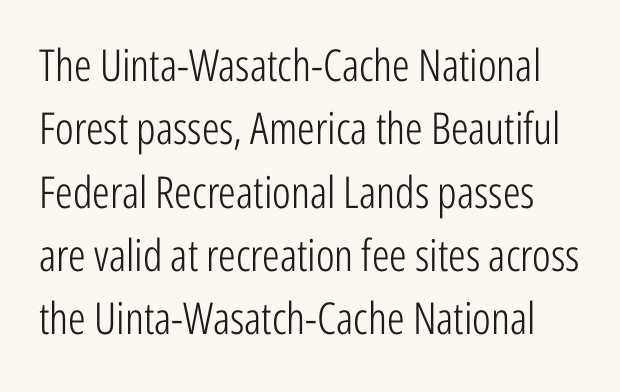
Characters remain perfectly vertical along every line. Here the glyphs are tracked normally, forming tight word shapes. Beneath every word, the page is bare. Here the designer chose a conventional face with non-uniform glyph widths. The weight would be labelled regular, book, light, or lighter still.
